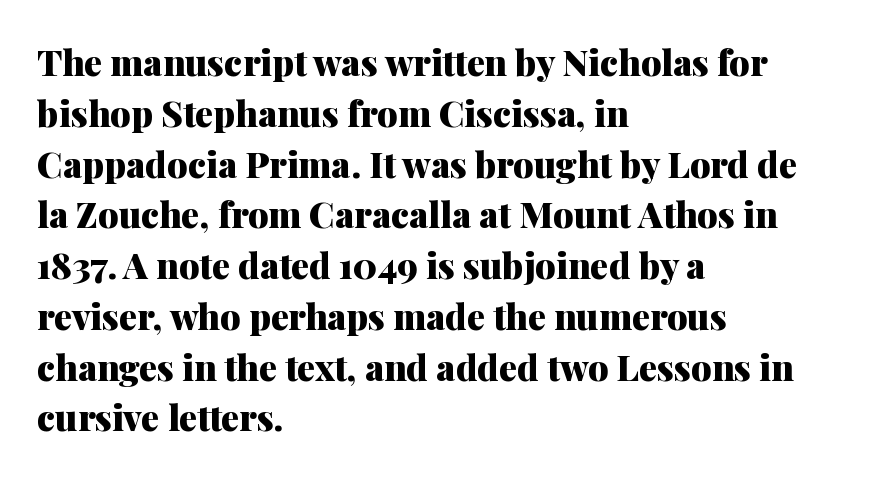
The image shows 36 px heavy serif type, upright; set left-aligned, normal line spacing (1.41x), normal letter spacing, not underlined; medium stroke contrast and a medium x-height.
